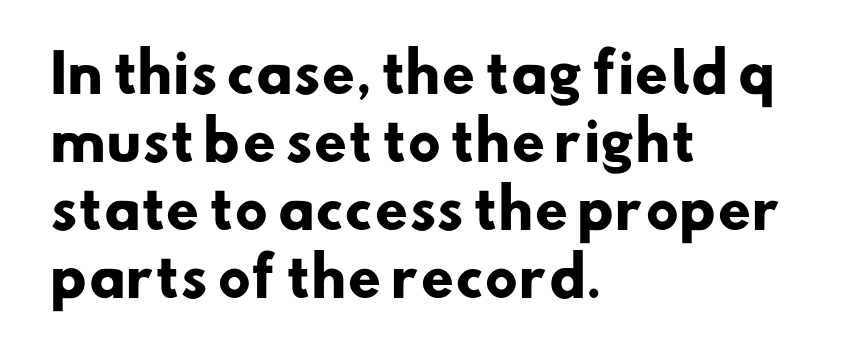
The designer went with a sans here, leaving each stem footless. Here the designer chose a conventional face with non-uniform glyph widths. This block has exactly the height ordinary leading produces. Does the copy run flush right? No — it runs flush left. How are the letters spaced? Ordinarily, with no added tracking.
